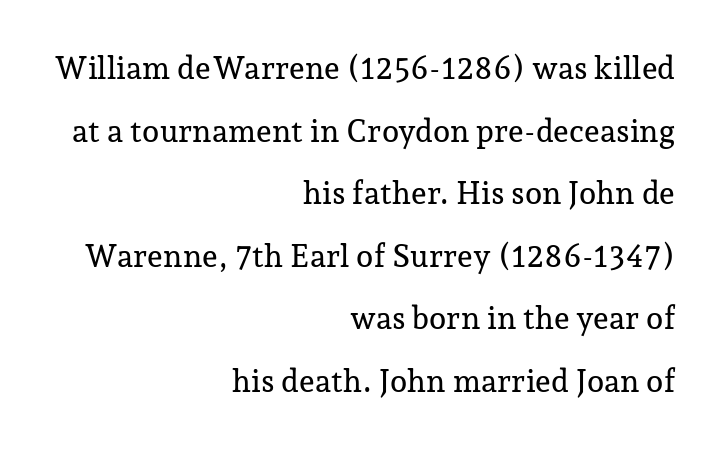
Q: Is the text italic (slanted)? A: No, it is upright.
Q: Is the typeface a serif or a sans-serif typeface? A: Serif.
Q: Is the text underlined? A: No.
Q: How is the paragraph aligned? A: Right-aligned.
Q: Is the spacing between letters normal or unusually wide? A: Normal.
Q: Is the spacing between lines tight, normal or loose? A: Loose.
Q: Width (condensed, normal, or wide)? A: Normal.
Q: Stroke contrast? A: Low.
Q: x-height? A: Medium.
Q: Monospaced? A: No.
